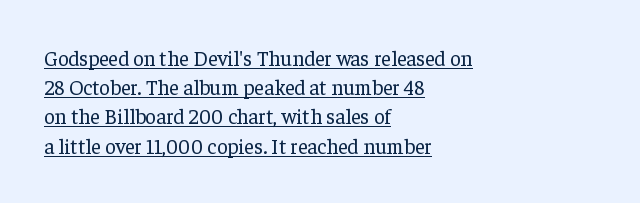
Q: Is the text bold? A: No.
Q: Is the text italic (slanted)? A: No, it is upright.
Q: Is the text underlined? A: Yes.
Q: How is the paragraph aligned? A: Left-aligned.
Q: Is the spacing between letters normal or unusually wide? A: Normal.
Q: Is the spacing between lines tight, normal or loose? A: Normal.
